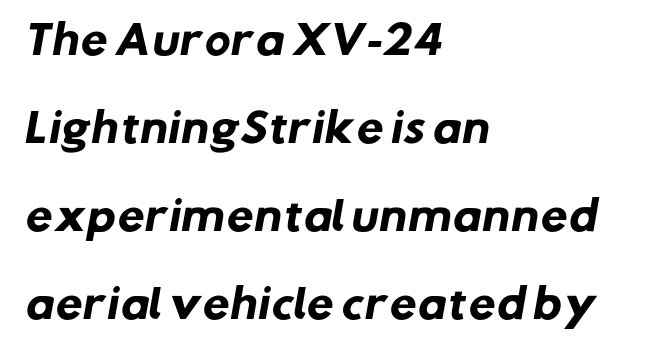
Q: Is the text bold? A: Yes.
Q: Is the typeface a serif or a sans-serif typeface? A: Sans-serif.
Q: Is the text underlined? A: No.
Q: How is the paragraph aligned? A: Left-aligned.
Q: Is the spacing between letters normal or unusually wide? A: Normal.
Q: Is the spacing between lines tight, normal or loose? A: Loose.
Q: Width (condensed, normal, or wide)? A: Normal.
Q: Stroke contrast? A: Low.
Q: x-height? A: Medium.
Q: Monospaced? A: No.
